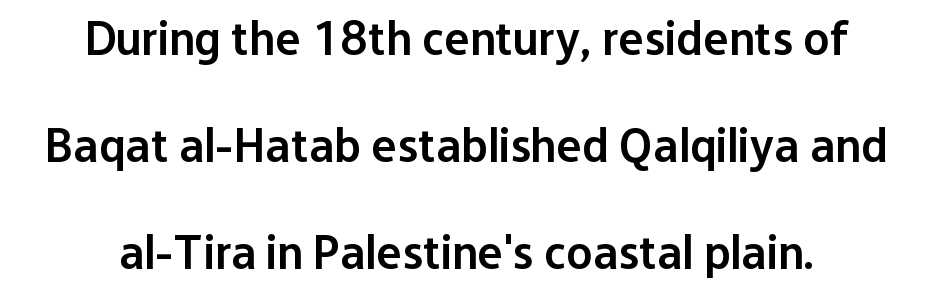
Q: Is the text bold? A: Semi-bold.
Q: Is the text italic (slanted)? A: No, it is upright.
Q: Is the typeface a serif or a sans-serif typeface? A: Sans-serif.
Q: Is the text underlined? A: No.
Q: Is the spacing between letters normal or unusually wide? A: Normal.
Q: Is the spacing between lines tight, normal or loose? A: Loose.
Q: Width (condensed, normal, or wide)? A: Normal.
Q: Stroke contrast? A: Low.
Q: x-height? A: Medium.
Q: Monospaced? A: No.
